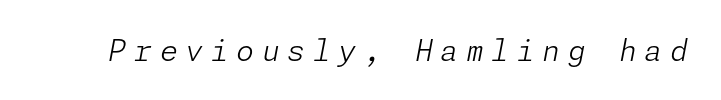
{"italic": "yes", "lean": "right", "slant_degrees": 11, "bold": "no", "weight": "light", "width": "normal", "stroke_contrast": "low", "x_height": "medium", "underline": "no", "letter_spacing": "wide", "letter_spacing_em": 0.26, "glyph_px": 29}
